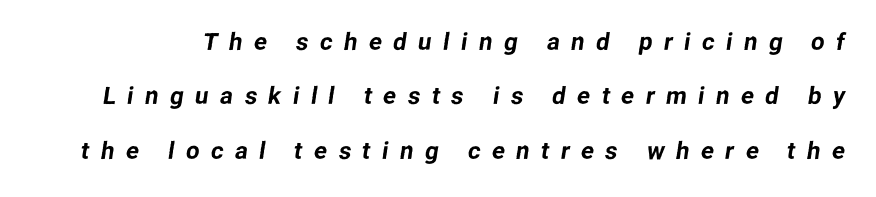
The words here are not underlined. Quick note: interline space is abundant. Words appear elongated and porous because spacing is wide.
